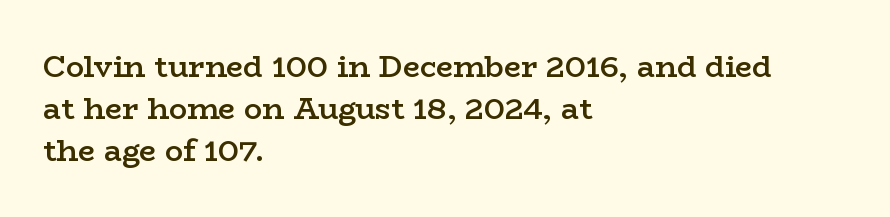
Letter spacing: default. Evenly set lines give the paragraph a standard silhouette. This sample has the flowing, uneven cadence of proportional lettering. Bare-footed words on every line. Every stem runs plumb, perpendicular to the baseline. Examine the stroke ends and you'll spot serifs.
